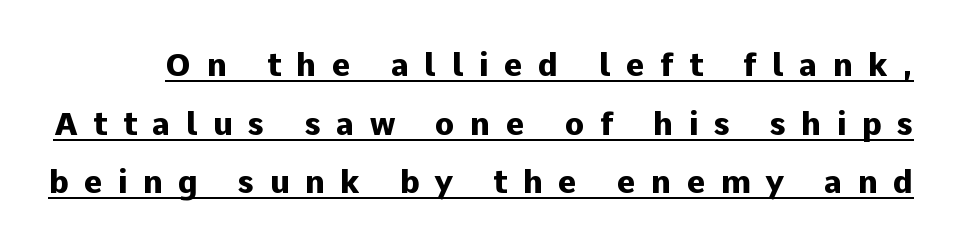
Q: Is the text bold? A: Yes.
Q: Is the text italic (slanted)? A: No, it is upright.
Q: Is the typeface a serif or a sans-serif typeface? A: Sans-serif.
Q: Is the text underlined? A: Yes.
Q: Is the spacing between letters normal or unusually wide? A: Unusually wide.
Q: Width (condensed, normal, or wide)? A: Normal.
Q: Stroke contrast? A: Low.
Q: x-height? A: Medium.
Q: Monospaced? A: No.
